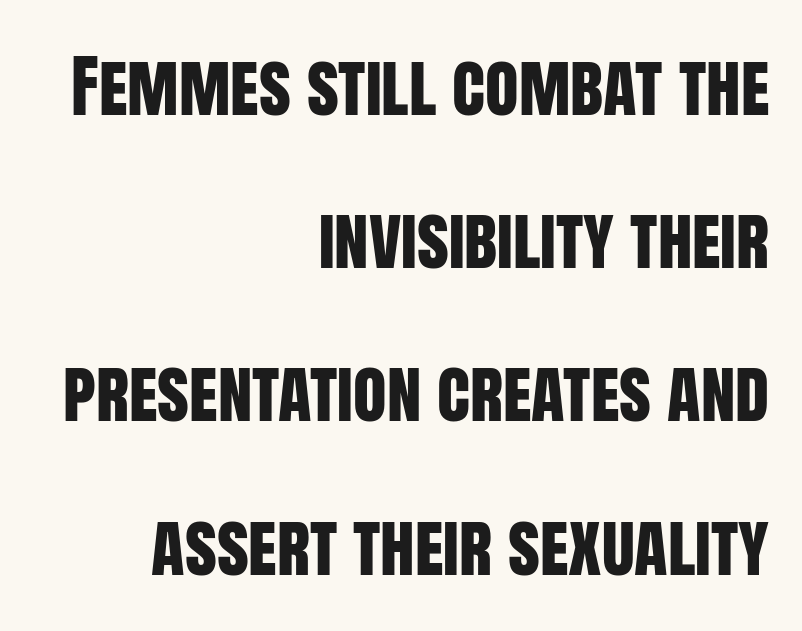
{"serif": "no", "italic": "no", "width": "condensed", "stroke_contrast": "low", "x_height": "large", "monospaced": "no", "underline": "no", "align": "right", "line_spacing": "loose", "line_spacing_ratio": 2.22, "letter_spacing": "normal", "letter_spacing_em": 0.0, "glyph_px": 69}
